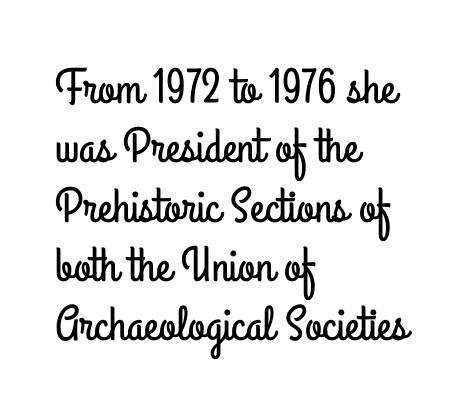
{"serif": "no", "italic": "no", "width": "condensed", "stroke_contrast": "low", "x_height": "small", "monospaced": "no", "underline": "no", "align": "left", "line_spacing_ratio": 1.21, "letter_spacing": "normal", "letter_spacing_em": 0.0, "glyph_px": 49}
